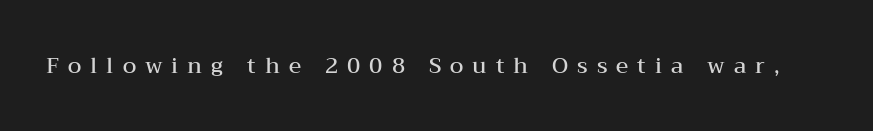
Every letter is mildly thick-stroked: semibold rather than bold. Check the space under the baseline: it is left empty. These lines have a slow, spaced-out rhythm from letter to letter. No italicization has been applied; the sample stays upright.
